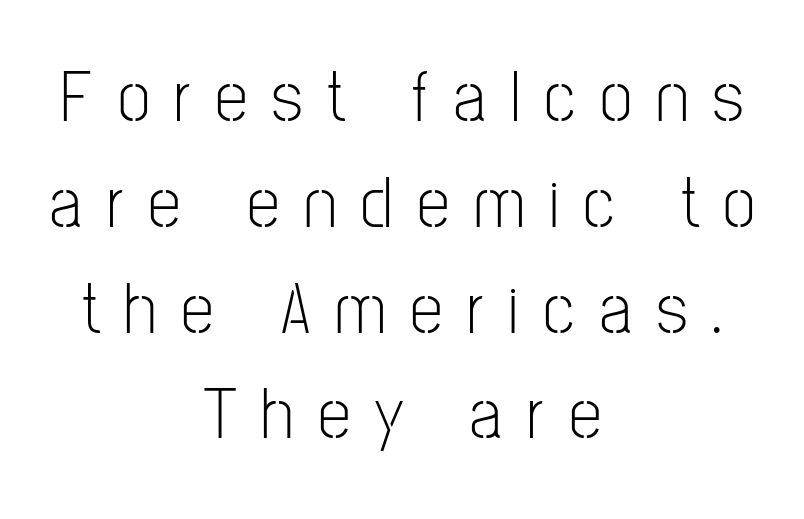
Q: Is the text bold? A: No.
Q: Is the text italic (slanted)? A: No, it is upright.
Q: Is the typeface a serif or a sans-serif typeface? A: Sans-serif.
Q: Is the text underlined? A: No.
Q: How is the paragraph aligned? A: Centered.
Q: Is the spacing between letters normal or unusually wide? A: Unusually wide.
Q: Is the spacing between lines tight, normal or loose? A: Normal.
Q: Width (condensed, normal, or wide)? A: Condensed.
Q: Stroke contrast? A: Low.
Q: x-height? A: Medium.
Q: Monospaced? A: No.
